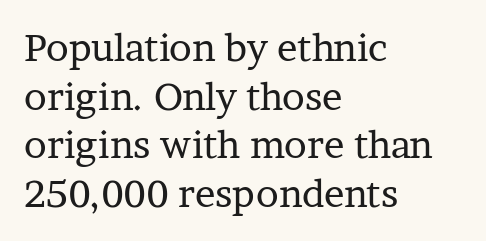
Q: Is the text bold? A: No.
Q: Is the text italic (slanted)? A: No, it is upright.
Q: Is the typeface a serif or a sans-serif typeface? A: Serif.
Q: Is the text underlined? A: No.
Q: How is the paragraph aligned? A: Left-aligned.
Q: Is the spacing between letters normal or unusually wide? A: Normal.
Q: Is the spacing between lines tight, normal or loose? A: Normal.
Q: Width (condensed, normal, or wide)? A: Normal.
Q: Stroke contrast? A: Low.
Q: x-height? A: Medium.
Q: Monospaced? A: No.
